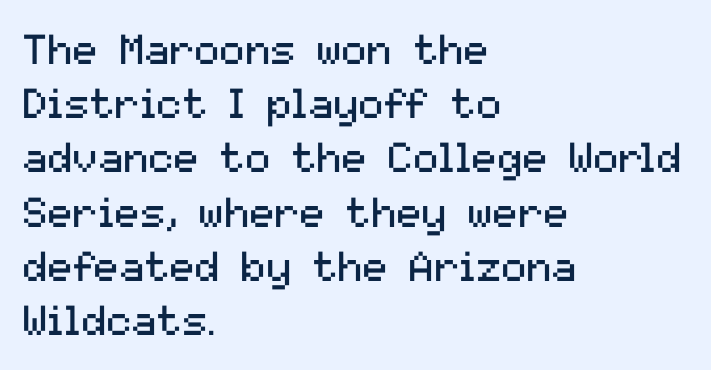
The glyphs are unaccompanied by any horizontal stroke below them. In terms of letterspacing, this is plain default setting. Summary of vertical rhythm: regular, with standard interline spacing. Nope, no serifs anywhere on these letters. Style check: upright. The weight tops out at a normal text grade.
